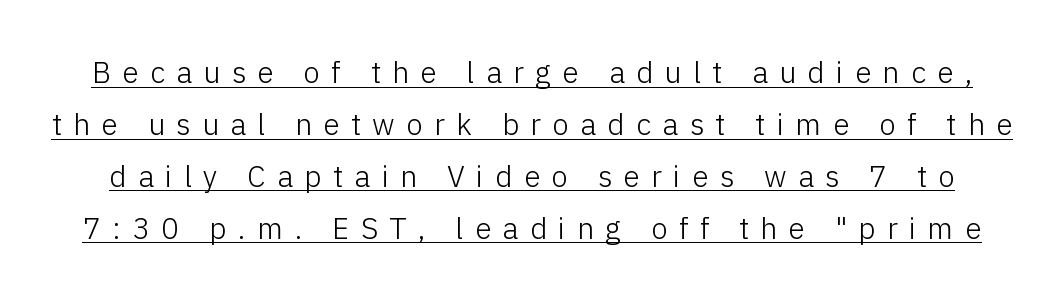
Q: Is the text bold? A: No.
Q: Is the text italic (slanted)? A: No, it is upright.
Q: Is the typeface a serif or a sans-serif typeface? A: Sans-serif.
Q: Is the text underlined? A: Yes.
Q: Is the spacing between letters normal or unusually wide? A: Unusually wide.
Q: Width (condensed, normal, or wide)? A: Normal.
Q: Stroke contrast? A: Low.
Q: x-height? A: Medium.
Q: Monospaced? A: No.
